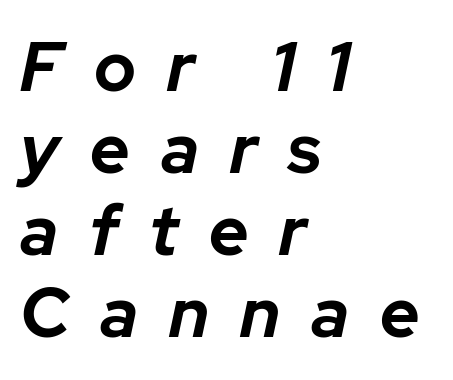
Q: Is the text bold? A: Yes.
Q: Is the text italic (slanted)? A: Yes, it leans right by about 12 degrees.
Q: Is the text underlined? A: No.
Q: How is the paragraph aligned? A: Left-aligned.
Q: Is the spacing between letters normal or unusually wide? A: Unusually wide.
Q: Width (condensed, normal, or wide)? A: Normal.
Q: Stroke contrast? A: Low.
Q: x-height? A: Medium.
Q: Monospaced? A: No.
